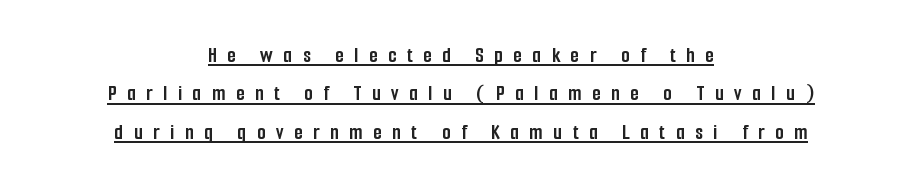
Q: Is the text bold? A: Yes.
Q: Is the text italic (slanted)? A: No, it is upright.
Q: Is the text underlined? A: Yes.
Q: How is the paragraph aligned? A: Centered.
Q: Is the spacing between letters normal or unusually wide? A: Unusually wide.
